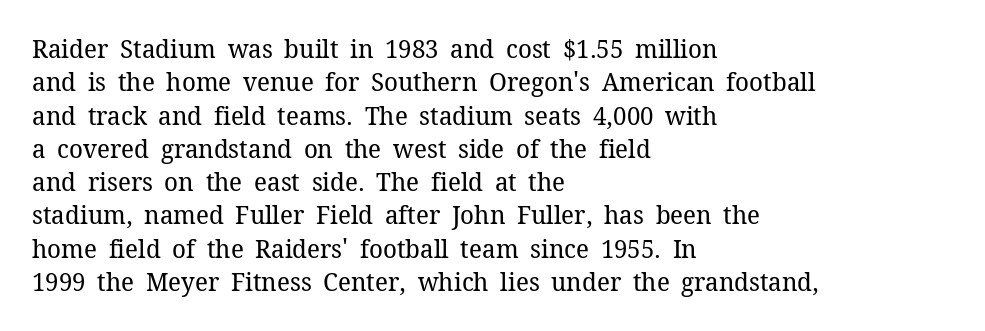
Compared with typical paragraphs, the rows here are spaced about the same. The letters stand straight up with perfectly vertical stems. Short and long lines alike share a common starting point at left. Is the stroke heavy? The answer is a plain regular-or-lighter. In terms of letterspacing, this is plain default setting. Just letters on the line, the space beneath them empty.
